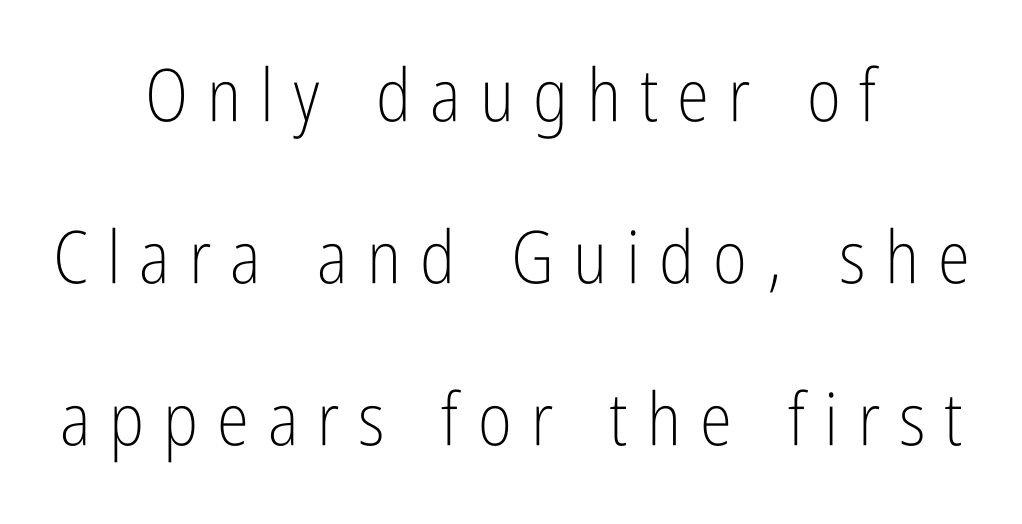
Q: Is the text bold? A: No.
Q: Is the text italic (slanted)? A: No, it is upright.
Q: Is the typeface a serif or a sans-serif typeface? A: Sans-serif.
Q: Is the text underlined? A: No.
Q: How is the paragraph aligned? A: Centered.
Q: Is the spacing between letters normal or unusually wide? A: Unusually wide.
Q: Is the spacing between lines tight, normal or loose? A: Loose.
Q: Width (condensed, normal, or wide)? A: Condensed.
Q: Stroke contrast? A: Low.
Q: x-height? A: Medium.
Q: Monospaced? A: No.
